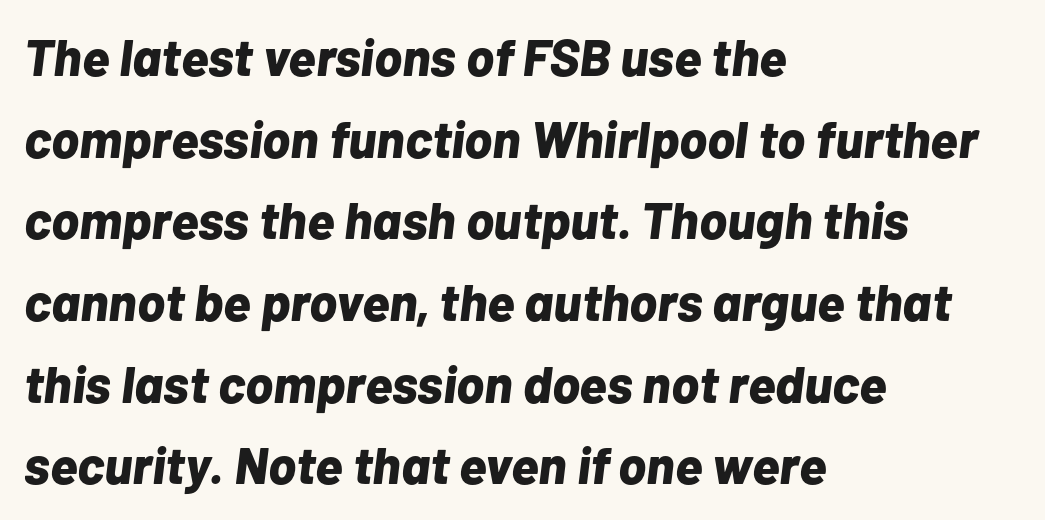
Standard letterfit; no display-style spreading of the glyphs. A student would call this left alignment; a typographer would say flush left, rag right. Rows of type keep a routine distance in the vertical direction. Stroke thickness is high; the sample reads as a true bold. Looks like regular typesetting: each glyph gets only the width it needs. Glance below the letters and you will spot only blank space.
